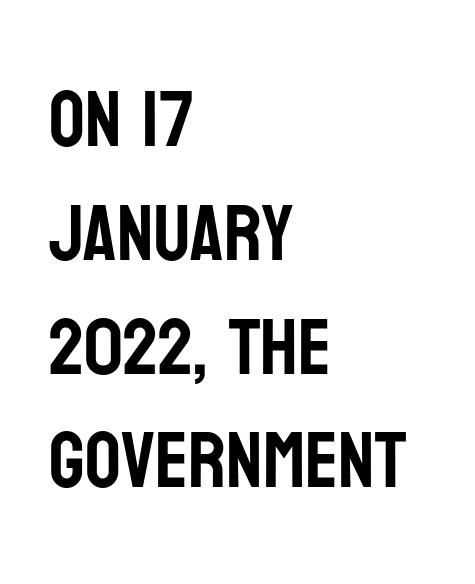
Q: Is the text italic (slanted)? A: No, it is upright.
Q: Is the typeface a serif or a sans-serif typeface? A: Sans-serif.
Q: Is the text underlined? A: No.
Q: How is the paragraph aligned? A: Left-aligned.
Q: Is the spacing between letters normal or unusually wide? A: Normal.
Q: Is the spacing between lines tight, normal or loose? A: Normal.
Q: Width (condensed, normal, or wide)? A: Condensed.
Q: Stroke contrast? A: Low.
Q: x-height? A: Large.
Q: Monospaced? A: No.
